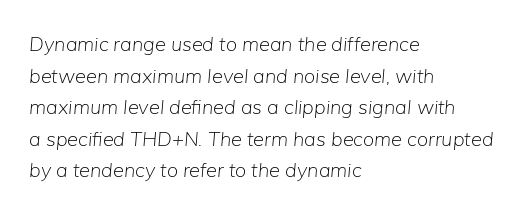
{"italic": "yes", "lean": "right", "slant_degrees": 5, "bold": "no", "underline": "no", "align": "left", "line_spacing": "normal", "line_spacing_ratio": 1.58, "letter_spacing": "normal", "letter_spacing_em": 0.0, "glyph_px": 20}
